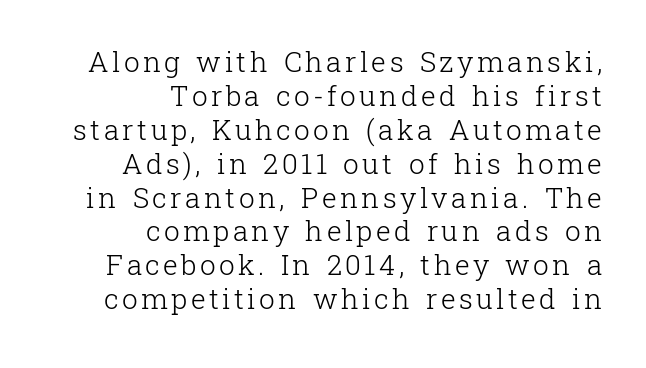
{"serif": "yes", "italic": "no", "bold": "no", "weight": "light", "width": "normal", "stroke_contrast": "low", "x_height": "medium", "monospaced": "no", "underline": "no", "align": "right", "line_spacing_ratio": 1.21, "glyph_px": 28}
